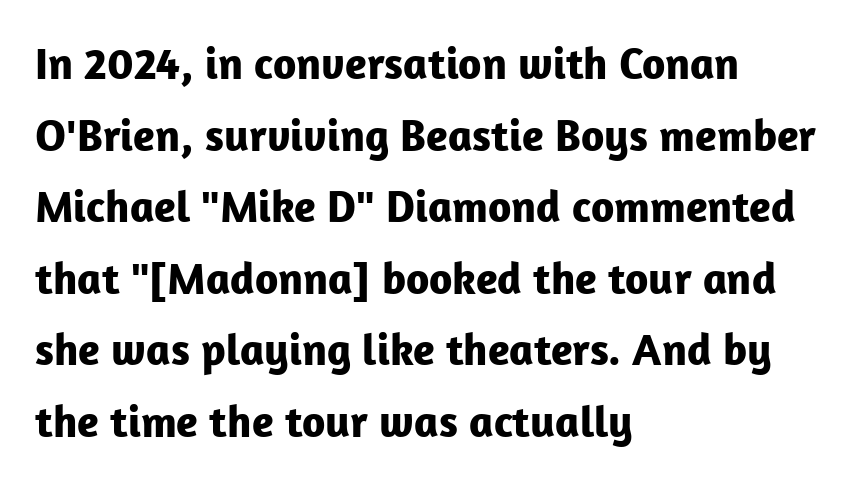
Horizontally, the lines are justified to the leading edge only. Strong, thick strokes mark this as bold type. Nobody drew a line under any word here. No extra tracking has been applied to these lines. Serifs: no, the terminals of the letterforms are clean.
